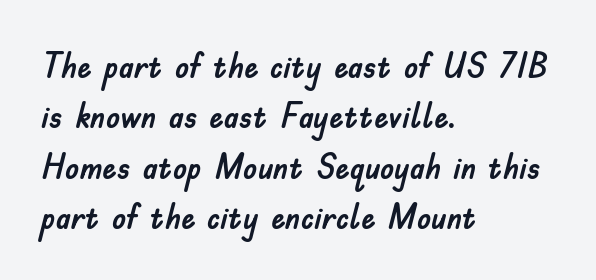
The image shows 36 px sans-serif type; set left-aligned, normal line spacing (1.4x), normal letter spacing, not underlined; low stroke contrast and a small x-height.
